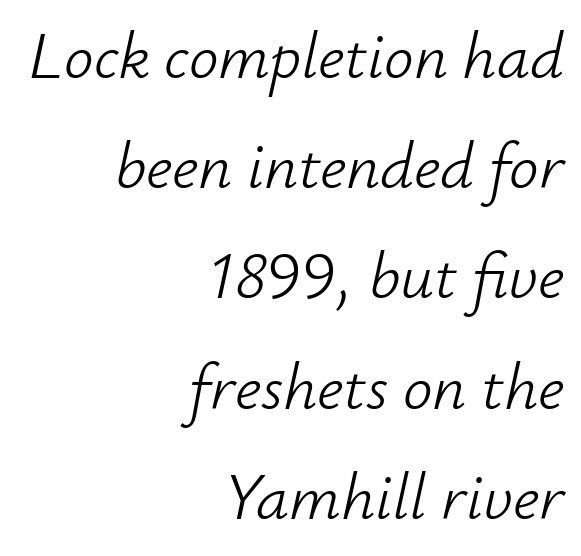
{"italic": "yes", "lean": "right", "slant_degrees": 12, "bold": "no", "weight": "light", "width": "normal", "stroke_contrast": "low", "x_height": "small", "monospaced": "no", "underline": "no", "align": "right", "line_spacing": "normal", "line_spacing_ratio": 1.67, "letter_spacing": "normal", "letter_spacing_em": 0.0, "glyph_px": 66}
